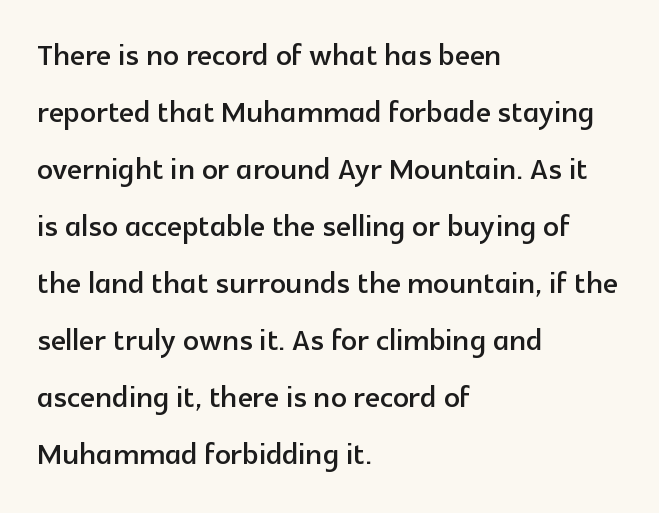
Does the type have serifs? No, each stem ends abruptly. The rendering anchors every line to the left-hand side. Unmarked baselines from the first word to the last. Quick note: interline space is typical. Each letter keeps its own natural width here, so spacing adapts to shape. A roman cut, with each character standing at attention.
